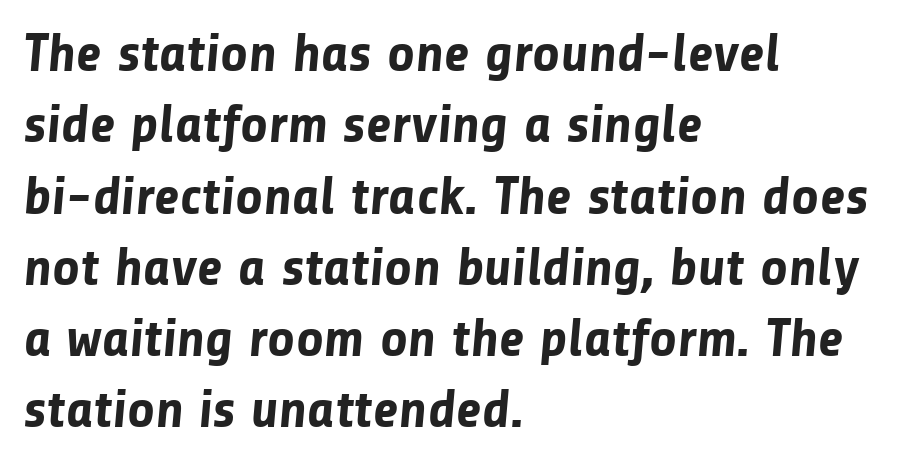
{"serif": "no", "bold": "yes", "weight": "bold", "width": "normal", "stroke_contrast": "low", "x_height": "medium", "monospaced": "no", "underline": "no", "align": "left", "line_spacing": "normal", "line_spacing_ratio": 1.32, "letter_spacing": "normal", "letter_spacing_em": 0.0, "glyph_px": 54}
